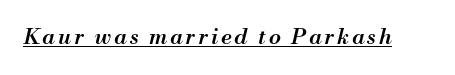
Q: Is the text bold? A: Semi-bold.
Q: Is the text italic (slanted)? A: Yes, it leans right by about 13 degrees.
Q: Is the text underlined? A: Yes.
